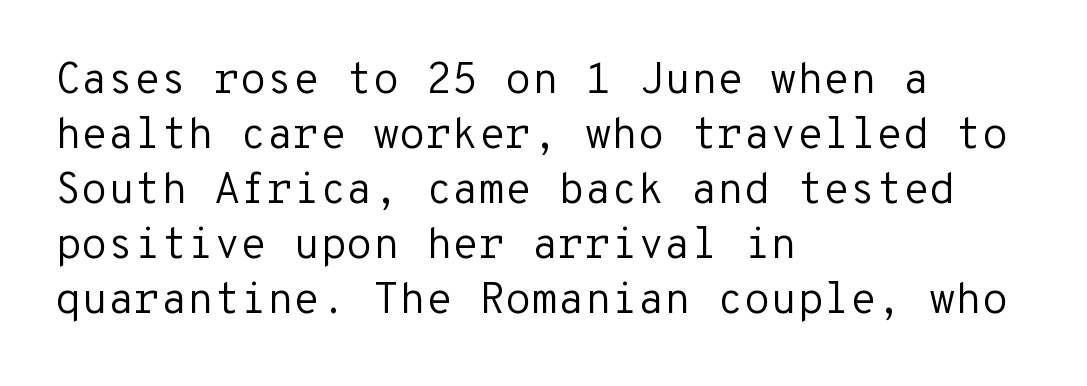
{"serif": "no", "italic": "no", "bold": "no", "weight": "regular", "width": "normal", "stroke_contrast": "low", "x_height": "medium", "monospaced": "yes", "underline": "no", "align": "left", "line_spacing": "normal", "line_spacing_ratio": 1.28, "letter_spacing": "normal", "letter_spacing_em": 0.0, "glyph_px": 43}
